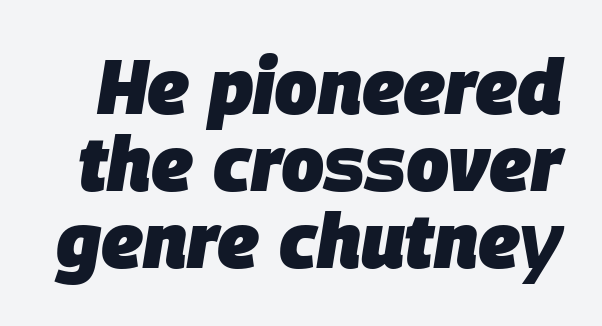
{"italic": "yes", "lean": "right", "slant_degrees": 9, "bold": "yes", "weight": "heavy", "width": "normal", "stroke_contrast": "low", "x_height": "large", "monospaced": "no", "underline": "no", "line_spacing": "tight", "line_spacing_ratio": 1.01, "letter_spacing": "normal", "letter_spacing_em": 0.0, "glyph_px": 76}
